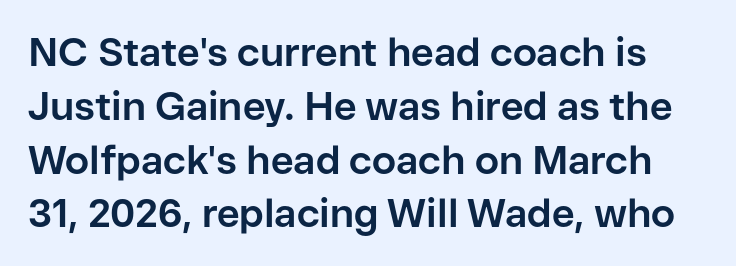
A typesetter would label this face a sans. A normal amount of white space separates one row of letters from the next. Do the characters align in a grid? No, the font is proportional. I'd describe the lettering as bold — thick and assertive. Do the letters lean? They stand straight. Here the glyphs are tracked normally, forming tight word shapes.
